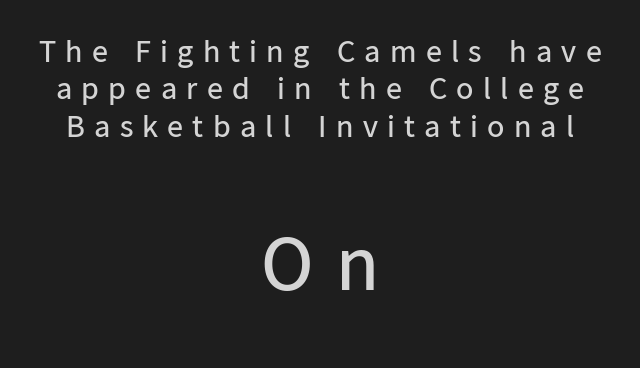
Q: Is the text bold? A: No.
Q: Is the text italic (slanted)? A: No, it is upright.
Q: Is the typeface a serif or a sans-serif typeface? A: Sans-serif.
Q: Is the text underlined? A: No.
Q: How is the paragraph aligned? A: Centered.
Q: Is the spacing between letters normal or unusually wide? A: Unusually wide.
Q: Which block of text is set in a larger size, the first (top) or the second (bottom)? A: The second (bottom) one.
Q: Width (condensed, normal, or wide)? A: Normal.
Q: Stroke contrast? A: Low.
Q: x-height? A: Medium.
Q: Monospaced? A: No.
